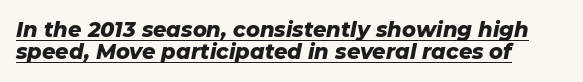
Q: Is the text bold? A: Yes.
Q: Is the text italic (slanted)? A: Yes, it leans right by about 11 degrees.
Q: Is the text underlined? A: Yes.
Q: Is the spacing between letters normal or unusually wide? A: Normal.
Q: Is the spacing between lines tight, normal or loose? A: Tight.
